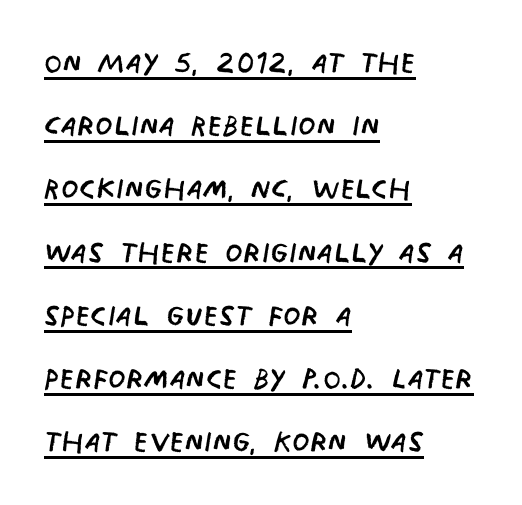
{"serif": "no", "bold": "no", "weight": "regular", "width": "condensed", "stroke_contrast": "low", "x_height": "large", "monospaced": "no", "underline": "yes", "align": "left", "line_spacing": "normal", "line_spacing_ratio": 1.58, "letter_spacing": "normal", "letter_spacing_em": 0.0, "glyph_px": 40}
